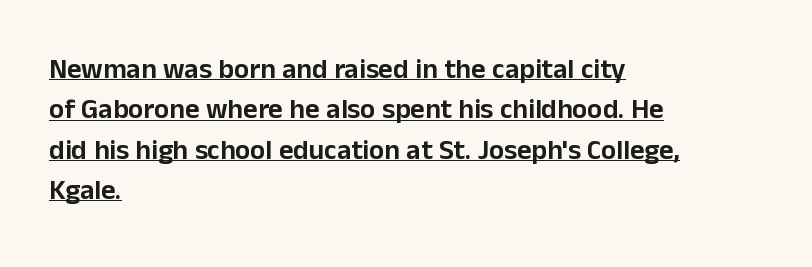
Regarding serifs, this sample does without them. Posture: upright roman. There is no visible air inserted between adjacent glyphs. If you measured baseline to baseline, you'd find a middling distance. You could not count columns in this text — the font is proportionally spaced. Does the copy run flush right? No — it runs flush left.
